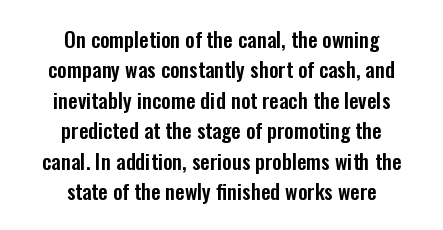
Q: Is the text italic (slanted)? A: No, it is upright.
Q: Is the text underlined? A: No.
Q: How is the paragraph aligned? A: Centered.
Q: Is the spacing between letters normal or unusually wide? A: Normal.
Q: Is the spacing between lines tight, normal or loose? A: Normal.
